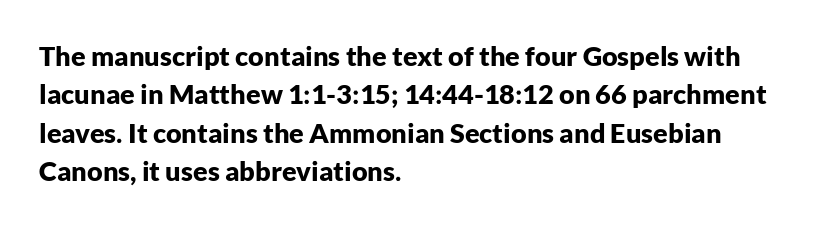
Q: Is the text bold? A: Yes.
Q: Is the text italic (slanted)? A: No, it is upright.
Q: Is the text underlined? A: No.
Q: How is the paragraph aligned? A: Left-aligned.
Q: Is the spacing between letters normal or unusually wide? A: Normal.
Q: Is the spacing between lines tight, normal or loose? A: Normal.
